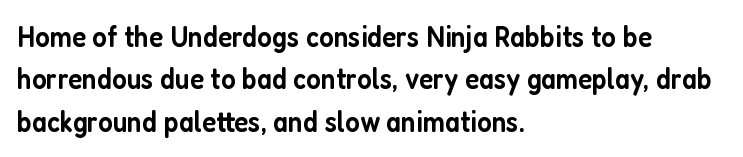
The image shows 30 px semibold, condensed sans-serif type, upright; set left-aligned, normal line spacing (1.41x), normal letter spacing, not underlined; low stroke contrast and a medium x-height.
